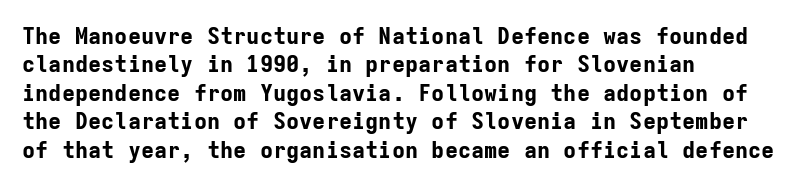
The image shows 22 px bold type, upright; set left-aligned, normal line spacing (1.29x), normal letter spacing, not underlined.
